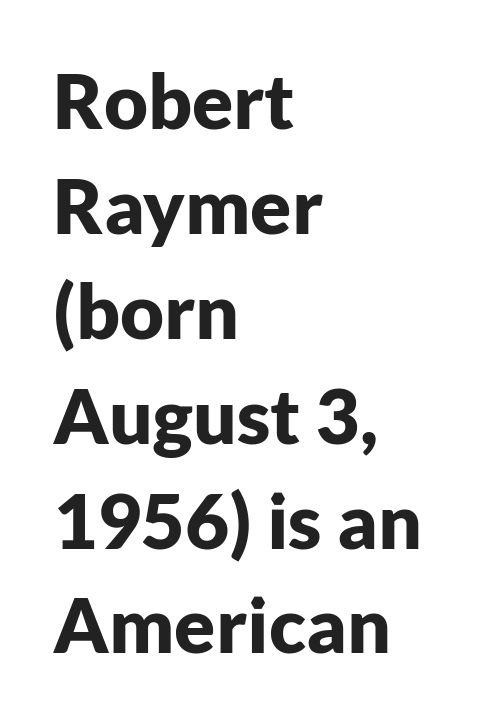
Q: Is the text bold? A: Yes.
Q: Is the text italic (slanted)? A: No, it is upright.
Q: Is the typeface a serif or a sans-serif typeface? A: Sans-serif.
Q: Is the text underlined? A: No.
Q: How is the paragraph aligned? A: Left-aligned.
Q: Is the spacing between letters normal or unusually wide? A: Normal.
Q: Is the spacing between lines tight, normal or loose? A: Normal.
Q: Width (condensed, normal, or wide)? A: Normal.
Q: Stroke contrast? A: Low.
Q: x-height? A: Medium.
Q: Monospaced? A: No.
